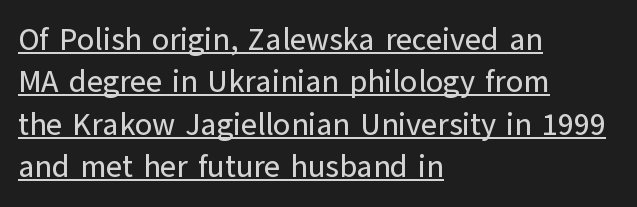
A typesetter would label this face a sans. Here the designer chose a conventional face with non-uniform glyph widths. Horizontally, the lines are justified to the leading edge only. Does the lettering tilt? It doesn't — this is upright. Reading down the column, the eye jumps a familiar distance to each next line. Look at the tracking — it's just the regular setting, nothing added.
